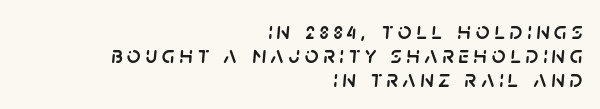
The baseline area is clear. Short and long lines alike share a common ending point at right. In terms of leading, this rendering errs on the cramped side. Observe the lean: these are italic letterforms.
